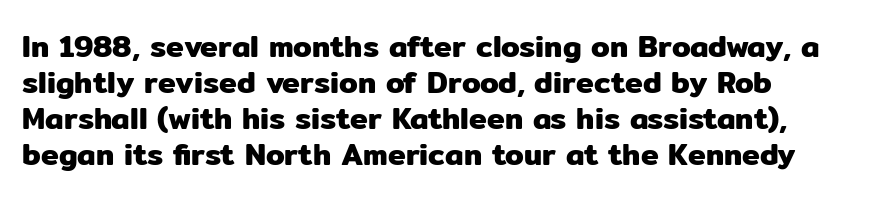
{"serif": "no", "italic": "no", "width": "normal", "stroke_contrast": "low", "x_height": "medium", "monospaced": "no", "underline": "no", "align": "left", "line_spacing_ratio": 1.2, "letter_spacing": "normal", "letter_spacing_em": 0.0, "glyph_px": 30}
